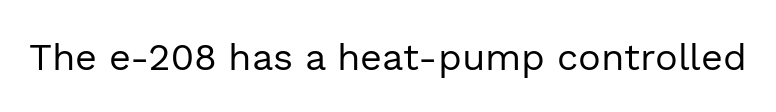
The image shows 38 px regular-weight sans-serif type, upright; set normal letter spacing, not underlined; a medium x-height.
